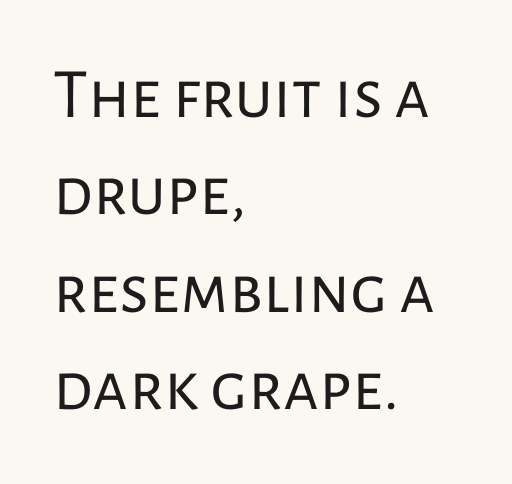
{"serif": "no", "italic": "no", "bold": "no", "weight": "regular", "width": "normal", "stroke_contrast": "low", "x_height": "medium", "monospaced": "no", "underline": "no", "align": "left", "line_spacing": "normal", "line_spacing_ratio": 1.37, "letter_spacing": "normal", "letter_spacing_em": 0.0, "glyph_px": 71}
